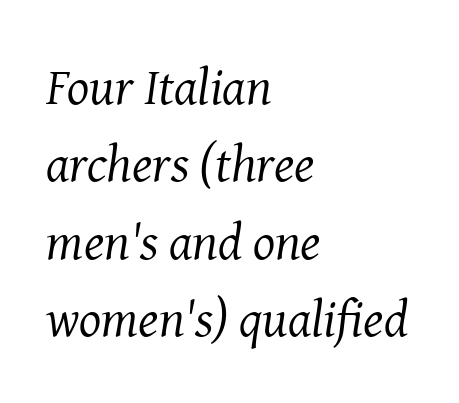
The image shows 52 px regular-weight serif type, italic (leaning right); set left-aligned, normal line spacing (1.49x), normal letter spacing, not underlined; medium stroke contrast and a medium x-height.
